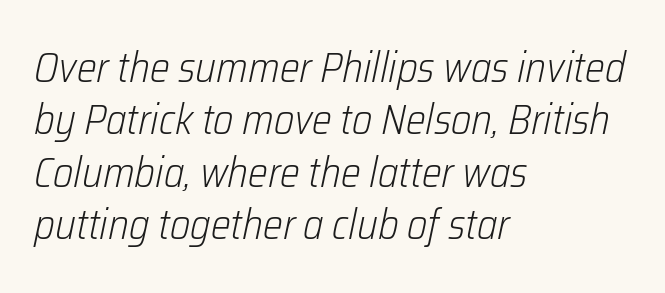
Q: Is the text bold? A: No.
Q: Is the text italic (slanted)? A: Yes, it leans right by about 12 degrees.
Q: Is the text underlined? A: No.
Q: How is the paragraph aligned? A: Left-aligned.
Q: Is the spacing between letters normal or unusually wide? A: Normal.
Q: Is the spacing between lines tight, normal or loose? A: Normal.
Q: Width (condensed, normal, or wide)? A: Condensed.
Q: Stroke contrast? A: Low.
Q: x-height? A: Medium.
Q: Monospaced? A: No.
